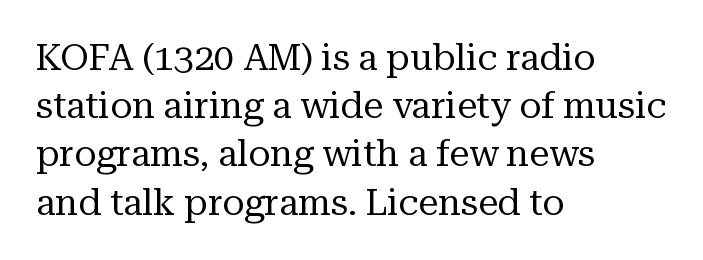
Q: Is the text bold? A: No.
Q: Is the text italic (slanted)? A: No, it is upright.
Q: Is the typeface a serif or a sans-serif typeface? A: Serif.
Q: Is the text underlined? A: No.
Q: How is the paragraph aligned? A: Left-aligned.
Q: Is the spacing between letters normal or unusually wide? A: Normal.
Q: Is the spacing between lines tight, normal or loose? A: Normal.
Q: Width (condensed, normal, or wide)? A: Normal.
Q: Stroke contrast? A: Medium.
Q: x-height? A: Medium.
Q: Monospaced? A: No.
